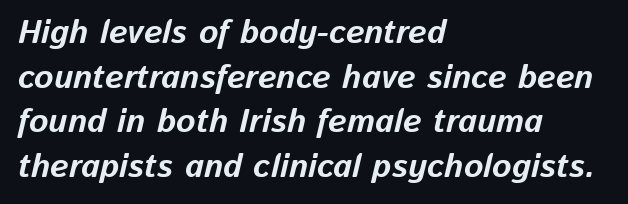
The image shows 33 px bold type, italic (leaning right); set left-aligned, normal line spacing (1.35x), normal letter spacing, not underlined; low stroke contrast and a medium x-height.
